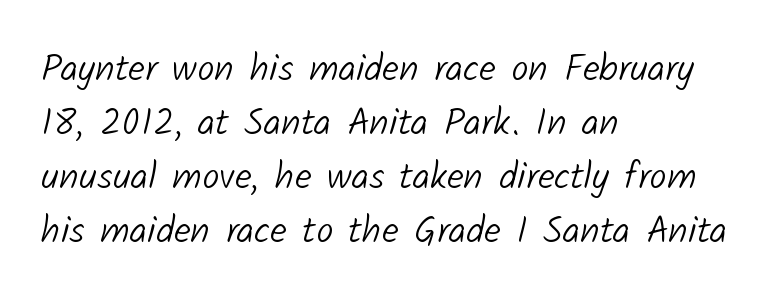
Q: Is the text bold? A: No.
Q: Is the typeface a serif or a sans-serif typeface? A: Sans-serif.
Q: Is the text underlined? A: No.
Q: How is the paragraph aligned? A: Left-aligned.
Q: Is the spacing between letters normal or unusually wide? A: Normal.
Q: Is the spacing between lines tight, normal or loose? A: Normal.
Q: Width (condensed, normal, or wide)? A: Normal.
Q: Stroke contrast? A: Low.
Q: x-height? A: Medium.
Q: Monospaced? A: No.
